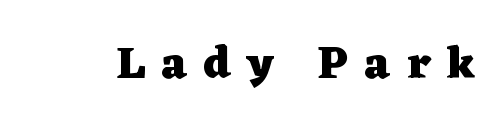
{"serif": "yes", "italic": "no", "bold": "yes", "weight": "heavy", "width": "wide", "stroke_contrast": "low", "x_height": "medium", "monospaced": "no", "underline": "no", "letter_spacing": "wide", "letter_spacing_em": 0.36, "glyph_px": 45}
